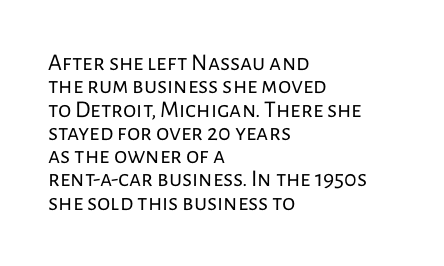
{"italic": "no", "bold": "no", "underline": "no", "align": "left", "line_spacing": "tight", "line_spacing_ratio": 0.97, "letter_spacing": "normal", "letter_spacing_em": 0.0, "glyph_px": 24}
